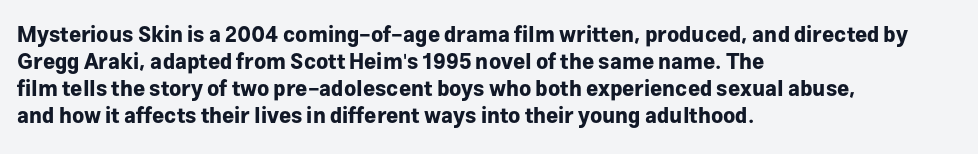
The image shows 21 px bold type, upright; set left-aligned, normal line spacing (1.29x), normal letter spacing, not underlined.
